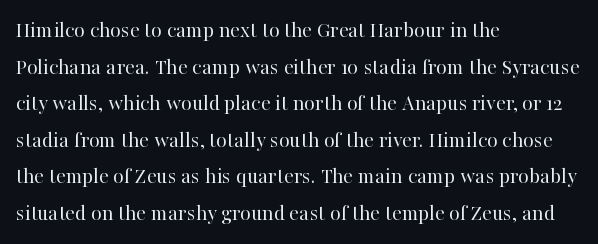
{"italic": "no", "bold": "no", "underline": "no", "align": "left", "line_spacing": "normal", "line_spacing_ratio": 1.59, "letter_spacing": "normal", "letter_spacing_em": 0.0, "glyph_px": 23}
